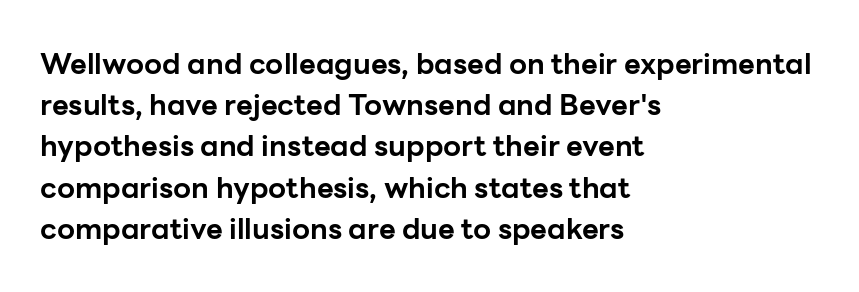
Reading down the block, your eye returns to a fixed left position each line. Evenly set lines give the paragraph a standard silhouette. The typography opts for an upright posture over an oblique one. Nothing unusual about the tracking: characters are spaced as the font intends. Rule under the text: the space is simply empty.
